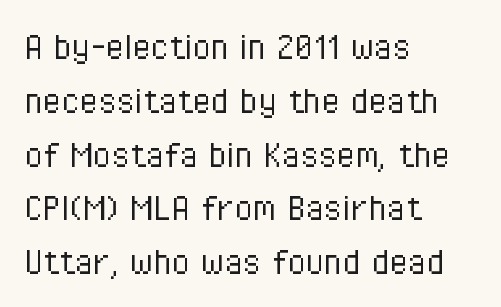
{"serif": "no", "italic": "no", "bold": "no", "weight": "light", "width": "condensed", "stroke_contrast": "low", "x_height": "medium", "monospaced": "no", "underline": "no", "align": "left", "line_spacing": "normal", "line_spacing_ratio": 1.28, "letter_spacing": "normal", "letter_spacing_em": 0.0, "glyph_px": 42}
